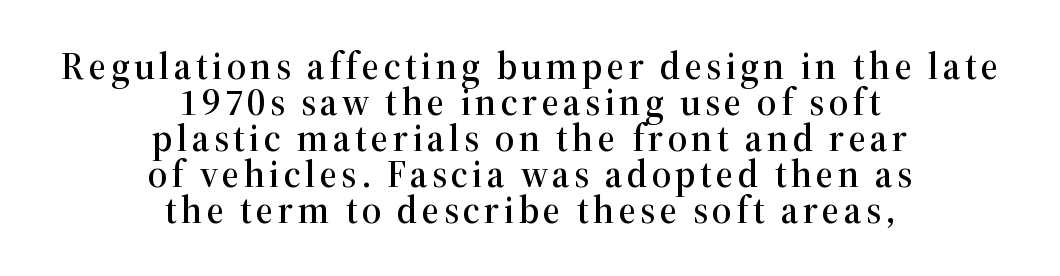
{"serif": "yes", "italic": "no", "width": "normal", "stroke_contrast": "high", "x_height": "medium", "monospaced": "no", "underline": "no", "align": "center", "line_spacing": "tight", "line_spacing_ratio": 0.95, "glyph_px": 38}
